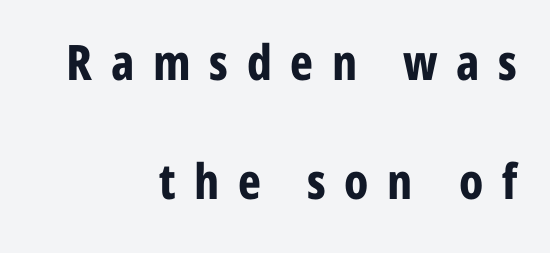
The image shows 49 px bold, condensed sans-serif type, upright; set right-aligned, loose line spacing (2.43x), unusually wide letter spacing (+0.38 em), not underlined; low stroke contrast and a medium x-height.
